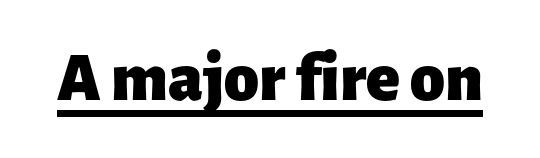
Here the designer chose a conventional face with non-uniform glyph widths. Strokes here are thick enough to call this a true bold. Each letter's strokes conclude bluntly, with no projecting serifs. Every word sits above its own underline. Quick note: not italic, upright. These lines keep a tight, regular rhythm from letter to letter.
